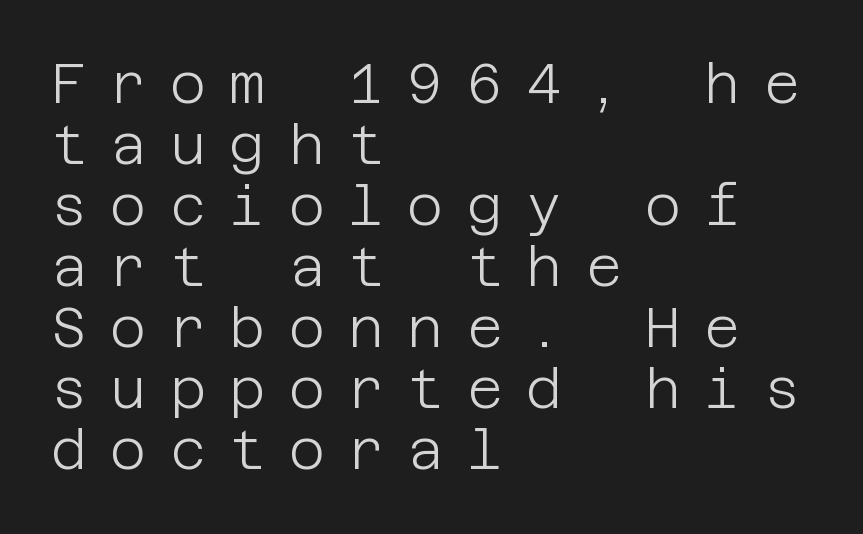
{"serif": "no", "italic": "no", "bold": "no", "weight": "light", "width": "normal", "stroke_contrast": "low", "x_height": "large", "underline": "no", "align": "left", "line_spacing": "tight", "line_spacing_ratio": 1.11, "letter_spacing": "wide", "letter_spacing_em": 0.43, "glyph_px": 55}
